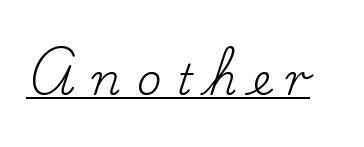
{"serif": "yes", "bold": "no", "weight": "regular", "width": "normal", "stroke_contrast": "low", "x_height": "small", "monospaced": "no", "underline": "yes", "letter_spacing": "wide", "letter_spacing_em": 0.35, "glyph_px": 43}
